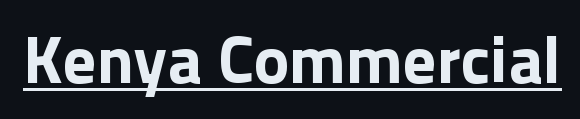
The image shows 67 px bold sans-serif type, upright; set normal letter spacing, underlined; a medium x-height.
